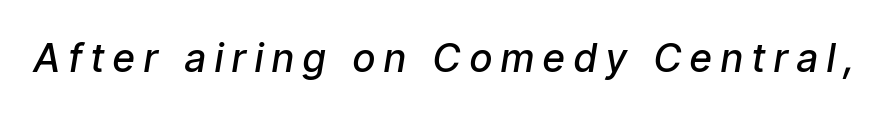
The image shows 39 px semibold, condensed type, italic (leaning right); set unusually wide letter spacing (+0.24 em), not underlined; low stroke contrast and a medium x-height.
